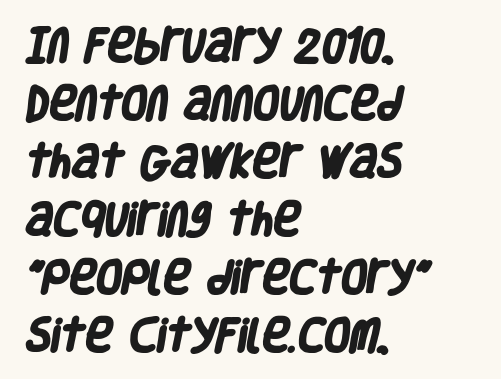
{"serif": "no", "bold": "yes", "weight": "heavy", "width": "condensed", "stroke_contrast": "low", "x_height": "large", "monospaced": "no", "underline": "no", "align": "left", "line_spacing": "normal", "line_spacing_ratio": 1.57, "letter_spacing": "normal", "letter_spacing_em": 0.0, "glyph_px": 37}
